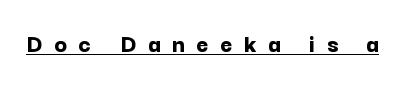
The image shows 26 px bold type, upright; set unusually wide letter spacing (+0.45 em), underlined.
